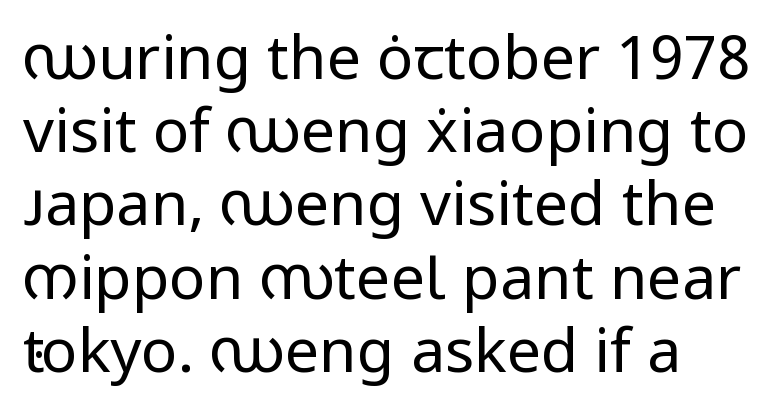
The image shows 61 px regular-weight sans-serif type, upright; set left-aligned, line spacing 1.2x, normal letter spacing, not underlined; low stroke contrast and a medium x-height.
